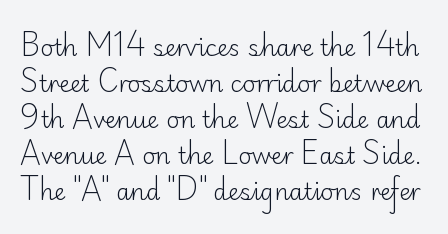
The font is comparable to plain body text, perhaps lighter. Honestly, the letter spacing is just normal — you wouldn't notice it. Ascenders rise straight up at ninety degrees. This block has exactly the height ordinary leading produces. The strip under each line holds only bare page.
